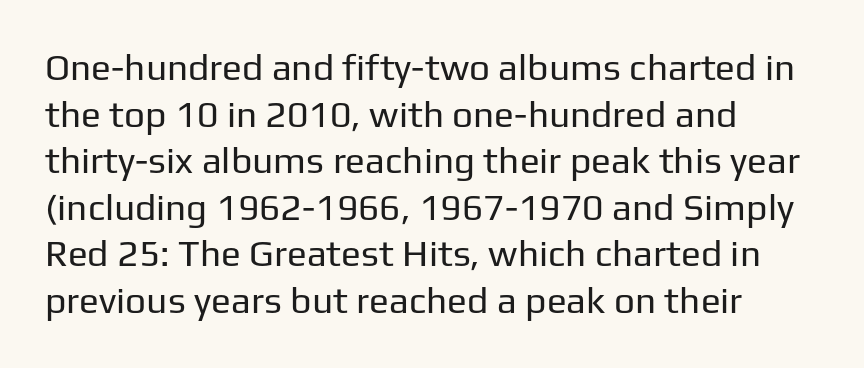
Q: Is the text bold? A: No.
Q: Is the text italic (slanted)? A: No, it is upright.
Q: Is the typeface a serif or a sans-serif typeface? A: Sans-serif.
Q: Is the text underlined? A: No.
Q: How is the paragraph aligned? A: Left-aligned.
Q: Is the spacing between letters normal or unusually wide? A: Normal.
Q: Is the spacing between lines tight, normal or loose? A: Normal.
Q: Width (condensed, normal, or wide)? A: Normal.
Q: Stroke contrast? A: Low.
Q: x-height? A: Medium.
Q: Monospaced? A: No.
